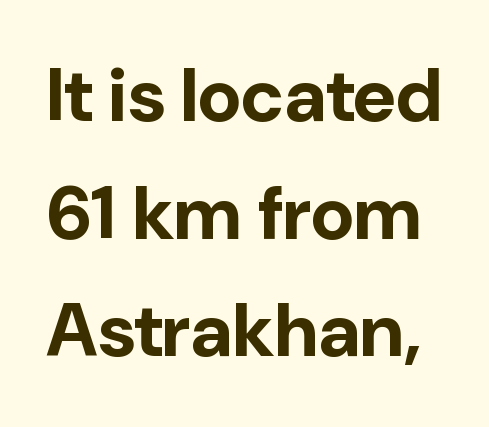
Caption: bold face, heavy strokes. Check under the words: just untouched page. Quick note: interline space is typical. Does extra space separate the letters? No, they use regular spacing. The letters advance in unequal steps, a hallmark of proportional type. Ordinary non-slanted type is in use.
